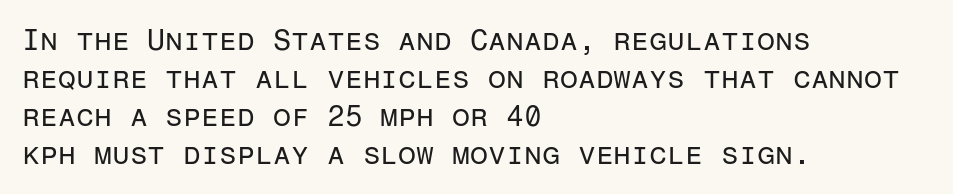
{"serif": "no", "italic": "no", "bold": "no", "weight": "regular", "width": "normal", "stroke_contrast": "low", "x_height": "medium", "monospaced": "yes", "underline": "no", "align": "left", "line_spacing": "normal", "line_spacing_ratio": 1.31, "letter_spacing": "normal", "letter_spacing_em": 0.0, "glyph_px": 29}
